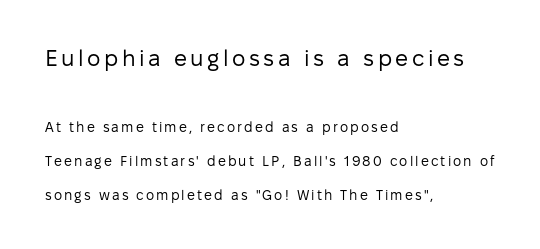
Q: Is the text bold? A: No.
Q: Is the text italic (slanted)? A: No, it is upright.
Q: Is the text underlined? A: No.
Q: How is the paragraph aligned? A: Left-aligned.
Q: Is the spacing between lines tight, normal or loose? A: Loose.
Q: Which block of text is set in a larger size, the first (top) or the second (bottom)? A: The first (top) one.
